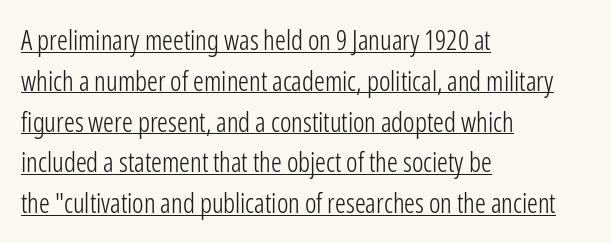
Baseline-to-baseline distance is the conventional proportion of letter height. The passage is arranged the way most books set body copy — flush left. This sample carries an underscore along the baseline area. Each stroke keeps to a modest, everyday thickness or less.
